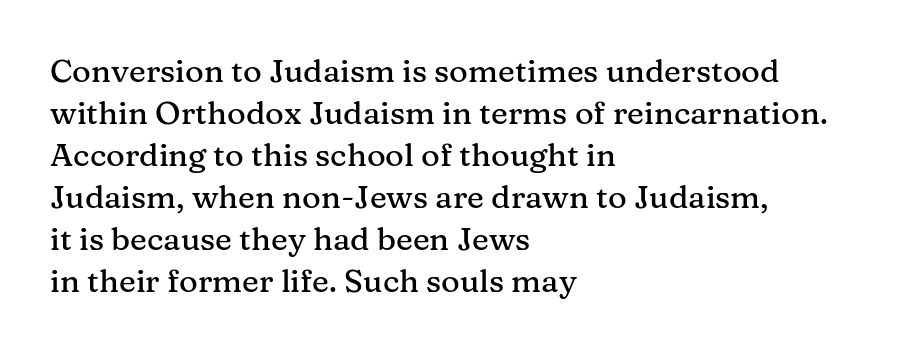
The image shows 32 px serif type, upright; set left-aligned, normal line spacing (1.31x), normal letter spacing, not underlined; medium stroke contrast and a medium x-height.
